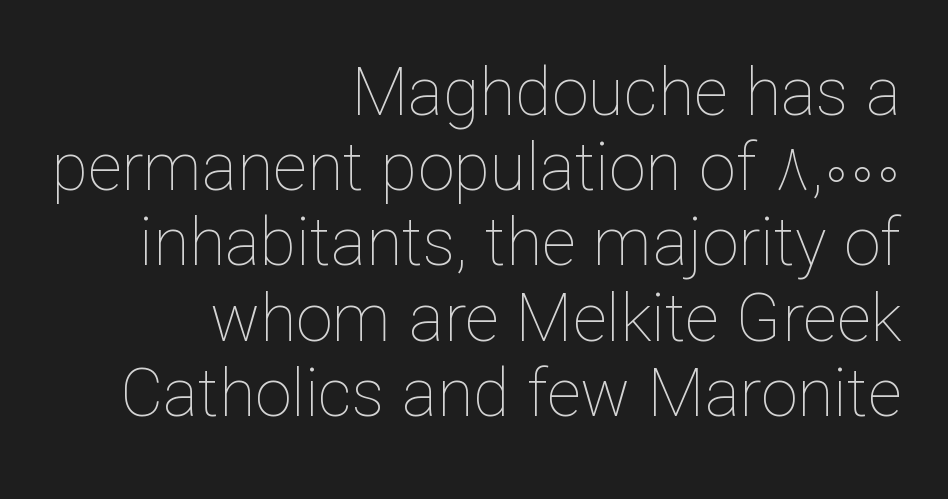
{"italic": "no", "bold": "no", "weight": "thin", "width": "normal", "stroke_contrast": "low", "x_height": "medium", "monospaced": "no", "underline": "no", "align": "right", "line_spacing": "tight", "line_spacing_ratio": 1.14, "letter_spacing": "normal", "letter_spacing_em": 0.0, "glyph_px": 66}
